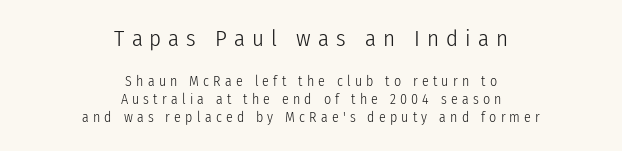
The image shows 23 px text type, upright; set centered, normal line spacing (1.29x), unusually wide letter spacing (+0.3 em), not underlined; the first (top) block is 1.64x larger.
